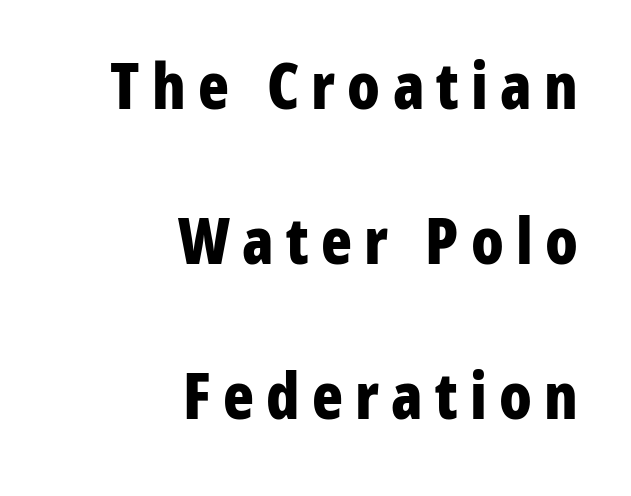
The image shows 64 px bold, condensed sans-serif type, upright; set right-aligned, loose line spacing (2.42x), not underlined; low stroke contrast and a medium x-height.
